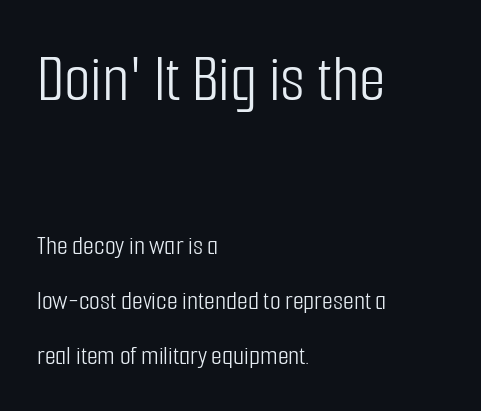
The image shows 69 px light, condensed sans-serif type, upright; set left-aligned, loose line spacing (1.97x), normal letter spacing, not underlined; the first (top) block is 2.46x larger; low stroke contrast and a medium x-height.
